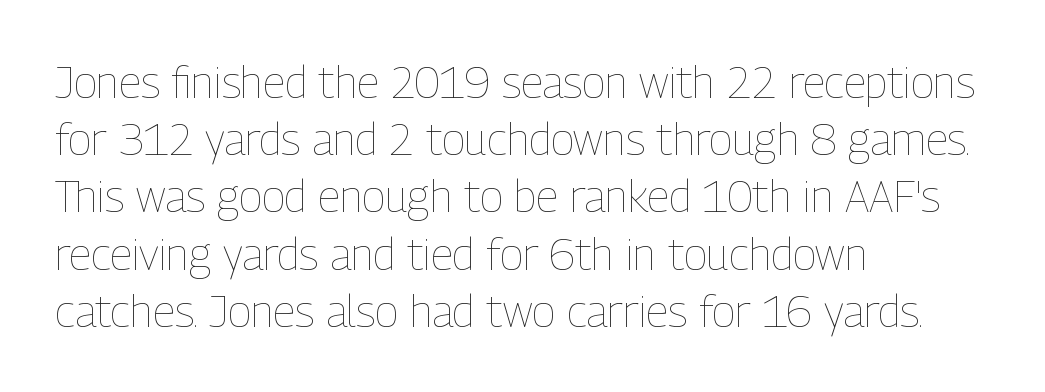
Q: Is the text bold? A: No.
Q: Is the text italic (slanted)? A: No, it is upright.
Q: Is the text underlined? A: No.
Q: How is the paragraph aligned? A: Left-aligned.
Q: Is the spacing between letters normal or unusually wide? A: Normal.
Q: Is the spacing between lines tight, normal or loose? A: Normal.
Q: Width (condensed, normal, or wide)? A: Condensed.
Q: Stroke contrast? A: Low.
Q: x-height? A: Medium.
Q: Monospaced? A: No.
